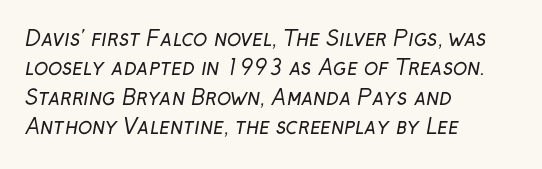
In terms of letterspacing, this is plain default setting. Just letters on the line, the space beneath them empty. Layout note: lines flush left. Stroke mass is kept to a normal reading level or below. The vertical gap from one line to the next is medium.
